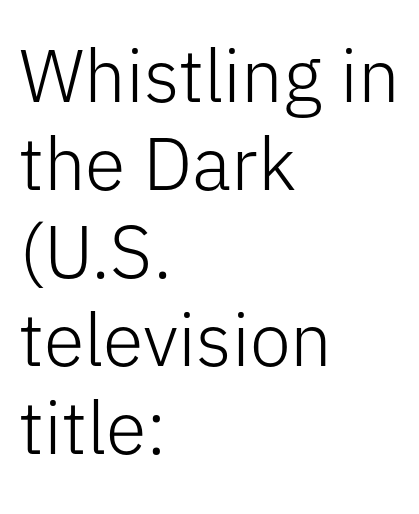
{"serif": "no", "italic": "no", "bold": "no", "weight": "light", "width": "normal", "stroke_contrast": "low", "x_height": "medium", "monospaced": "no", "underline": "no", "align": "left", "line_spacing_ratio": 1.19, "letter_spacing": "normal", "letter_spacing_em": 0.0, "glyph_px": 74}
